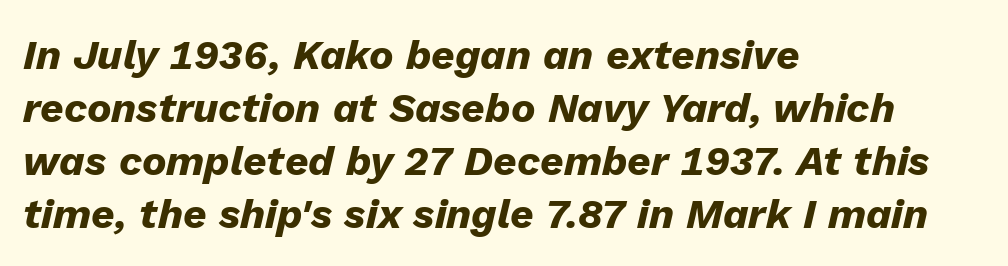
{"italic": "yes", "lean": "right", "slant_degrees": 13, "bold": "yes", "weight": "heavy", "width": "normal", "stroke_contrast": "low", "x_height": "medium", "monospaced": "no", "underline": "no", "align": "left", "line_spacing": "normal", "line_spacing_ratio": 1.29, "letter_spacing": "normal", "letter_spacing_em": 0.0, "glyph_px": 41}
